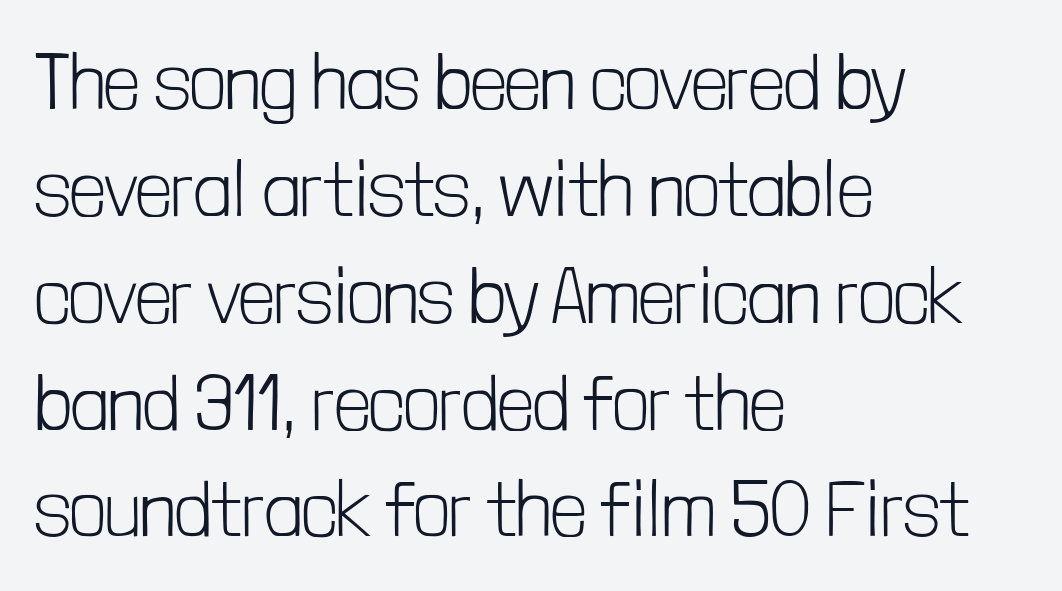
Letterform terminals end flat and unadorned throughout the passage. Beneath every word, the page is bare. Spacing between characters is what you'd get straight out of the box. Stems and bowls with no extra thickness — not bold.
